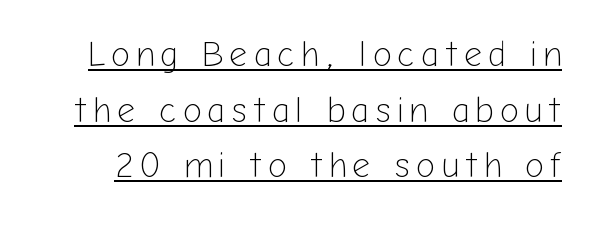
No italicization has been applied; the sample stays upright. Proportional: the letters do not fall into vertical columns. This sample keeps an unexceptional amount of space between lines. Letterform terminals end flat and unadorned throughout the passage. The strokes carry an ordinary text weight at most.
